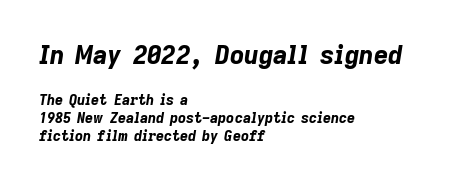
Q: Is the text bold? A: Yes.
Q: Is the text italic (slanted)? A: Yes, it leans right by about 9 degrees.
Q: Is the text underlined? A: No.
Q: How is the paragraph aligned? A: Left-aligned.
Q: Is the spacing between letters normal or unusually wide? A: Normal.
Q: Is the spacing between lines tight, normal or loose? A: Normal.
Q: Which block of text is set in a larger size, the first (top) or the second (bottom)? A: The first (top) one.
